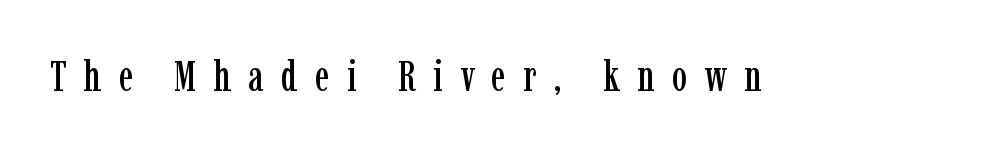
Q: Is the text italic (slanted)? A: No, it is upright.
Q: Is the typeface a serif or a sans-serif typeface? A: Serif.
Q: Is the text underlined? A: No.
Q: Is the spacing between letters normal or unusually wide? A: Unusually wide.
Q: Width (condensed, normal, or wide)? A: Condensed.
Q: Stroke contrast? A: Low.
Q: x-height? A: Medium.
Q: Monospaced? A: No.
